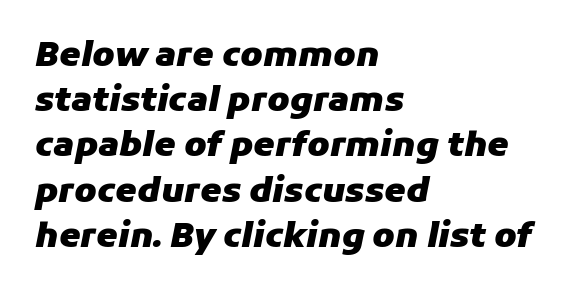
Compared with an ordinary text face, these strokes are far heavier — a full bold. Line starts are locked; line ends wander. The passage shown has conventional tracking throughout. Spacing verdict: proportional, widths tailored to each character. Summary of vertical rhythm: regular, with standard interline spacing. Anything drawn beneath the words? Only blank space.
